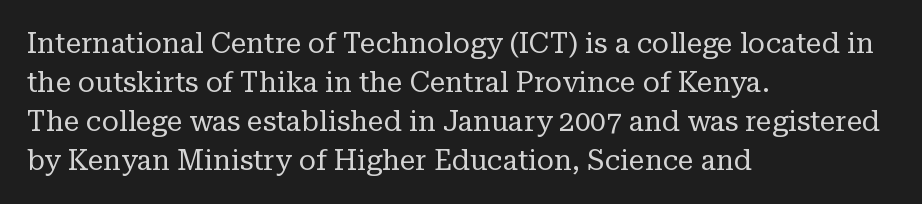
The glyphs are unaccompanied by any horizontal stroke below them. The passage shown has conventional tracking throughout. Quick note: not italic, upright. Whoever set this chose a conventional vertical rhythm. The weight would be labelled regular, book, light, or lighter still. You could not count columns in this text — the font is proportionally spaced.
